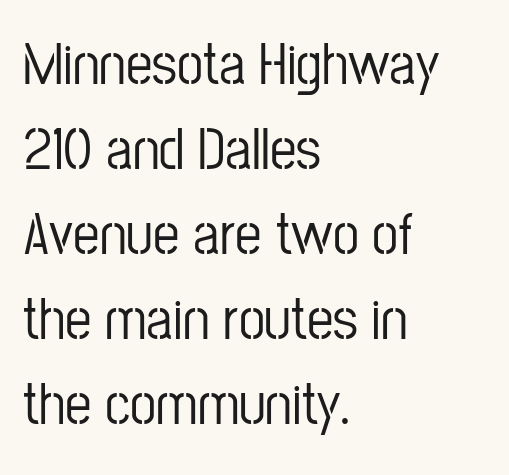
{"serif": "no", "italic": "no", "width": "condensed", "stroke_contrast": "low", "x_height": "medium", "monospaced": "no", "underline": "no", "align": "left", "line_spacing": "normal", "line_spacing_ratio": 1.44, "letter_spacing": "normal", "letter_spacing_em": 0.0, "glyph_px": 59}
